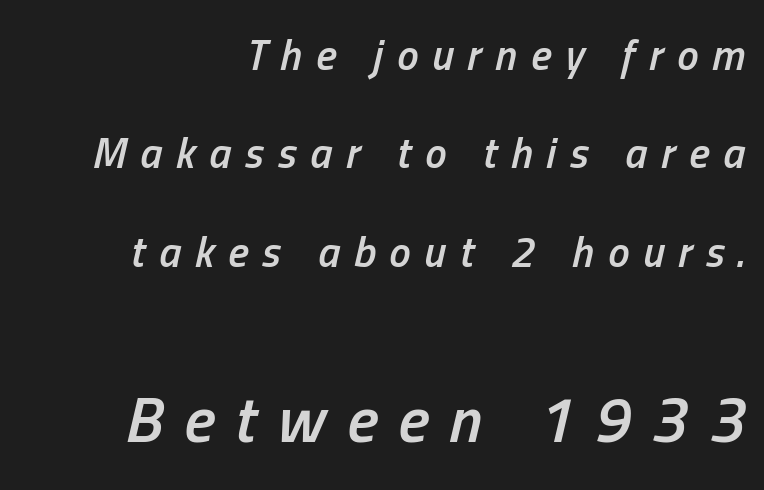
The image shows 65 px semibold, condensed type, italic (leaning right); set right-aligned, loose line spacing (2.29x), unusually wide letter spacing (+0.32 em), not underlined; the second (bottom) block is 1.51x larger; low stroke contrast and a medium x-height.
